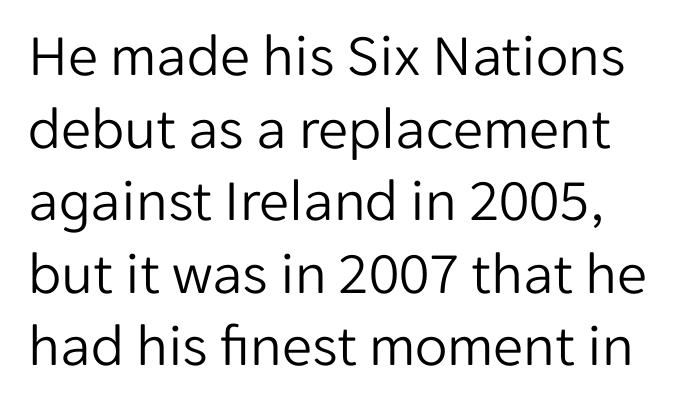
The face used here is proportionally spaced, like ordinary book or web type. Has an underline been added? It has not. The letters sit at their default tracking, neither squeezed nor spread. Ink coverage per letter is moderate at most. In terms of posture, this sample is upright. The passage shown is typeset with a sans-serif family.
